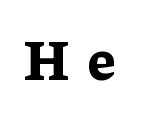
Q: Is the text bold? A: Yes.
Q: Is the text italic (slanted)? A: No, it is upright.
Q: Is the typeface a serif or a sans-serif typeface? A: Serif.
Q: Is the text underlined? A: No.
Q: Is the spacing between letters normal or unusually wide? A: Unusually wide.
Q: Width (condensed, normal, or wide)? A: Normal.
Q: Stroke contrast? A: Low.
Q: x-height? A: Medium.
Q: Monospaced? A: No.
